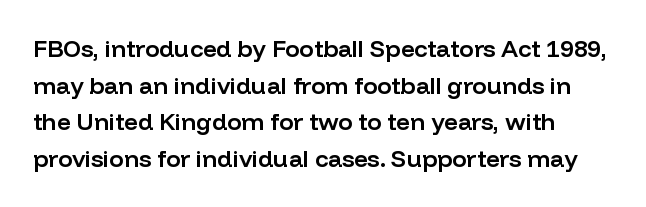
Q: Is the text bold? A: Semi-bold.
Q: Is the text italic (slanted)? A: No, it is upright.
Q: Is the text underlined? A: No.
Q: Is the spacing between letters normal or unusually wide? A: Normal.
Q: Is the spacing between lines tight, normal or loose? A: Normal.
